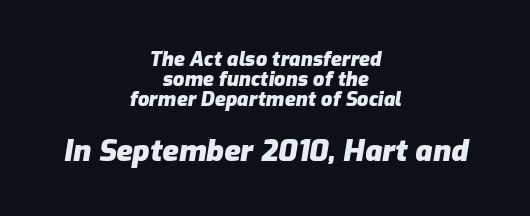
The image shows 30 px heavy type, italic (leaning right); set centered, tight line spacing (1.01x), normal letter spacing, not underlined; the second (bottom) block is 1.5x larger; low stroke contrast and a medium x-height.
